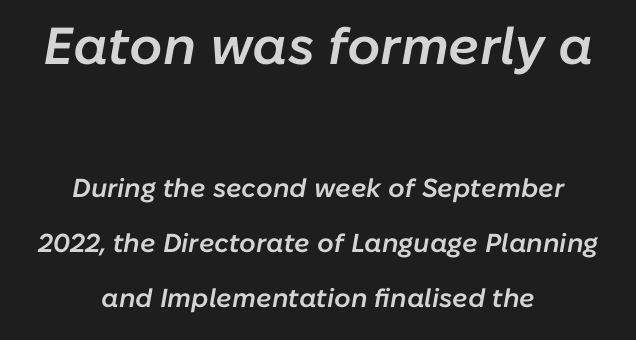
Q: Is the text bold? A: Semi-bold.
Q: Is the text italic (slanted)? A: Yes, it leans right by about 10 degrees.
Q: Is the text underlined? A: No.
Q: How is the paragraph aligned? A: Centered.
Q: Is the spacing between letters normal or unusually wide? A: Normal.
Q: Is the spacing between lines tight, normal or loose? A: Loose.
Q: Which block of text is set in a larger size, the first (top) or the second (bottom)? A: The first (top) one.
Q: Width (condensed, normal, or wide)? A: Normal.
Q: Stroke contrast? A: Low.
Q: x-height? A: Medium.
Q: Monospaced? A: No.
